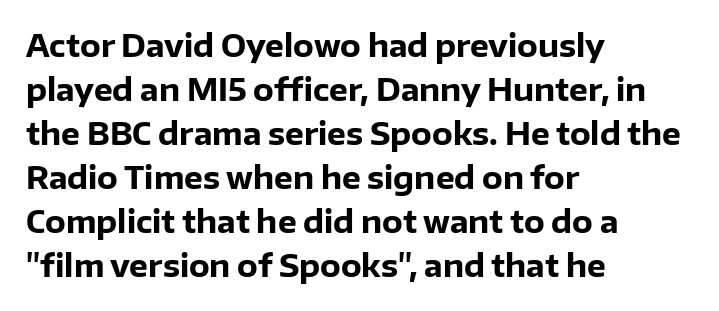
{"serif": "no", "italic": "no", "bold": "yes", "weight": "heavy", "width": "normal", "stroke_contrast": "low", "x_height": "medium", "monospaced": "no", "underline": "no", "align": "left", "line_spacing": "normal", "line_spacing_ratio": 1.47, "letter_spacing": "normal", "letter_spacing_em": 0.0, "glyph_px": 30}
